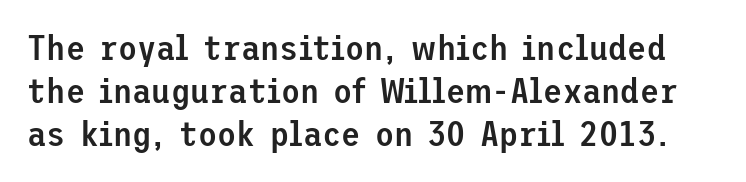
The image shows 35 px semibold sans-serif type, upright; set line spacing 1.23x, normal letter spacing, not underlined; low stroke contrast and a medium x-height.
